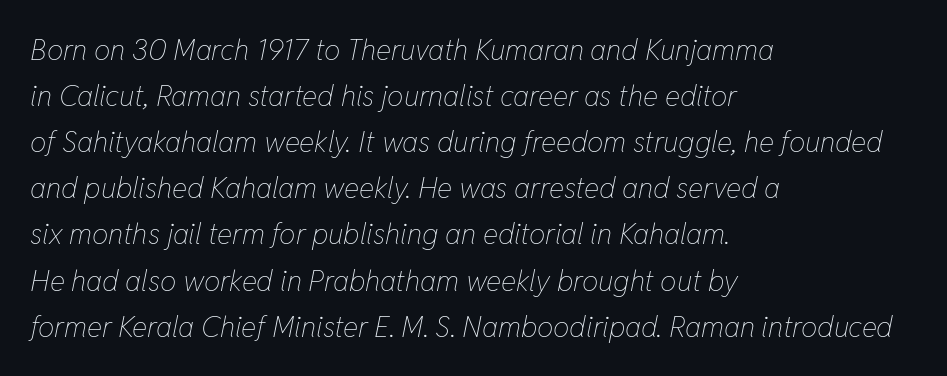
{"italic": "yes", "lean": "right", "slant_degrees": 11, "bold": "no", "weight": "thin", "width": "condensed", "stroke_contrast": "low", "x_height": "medium", "monospaced": "no", "underline": "no", "align": "left", "line_spacing": "normal", "line_spacing_ratio": 1.59, "letter_spacing": "normal", "letter_spacing_em": 0.0, "glyph_px": 29}
